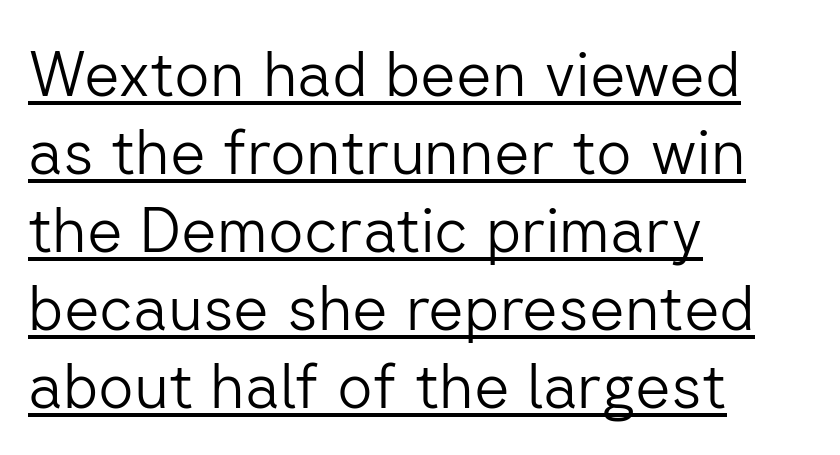
Q: Is the text bold? A: No.
Q: Is the text italic (slanted)? A: No, it is upright.
Q: Is the typeface a serif or a sans-serif typeface? A: Sans-serif.
Q: Is the text underlined? A: Yes.
Q: How is the paragraph aligned? A: Left-aligned.
Q: Is the spacing between letters normal or unusually wide? A: Normal.
Q: Is the spacing between lines tight, normal or loose? A: Normal.
Q: Width (condensed, normal, or wide)? A: Normal.
Q: Stroke contrast? A: Low.
Q: x-height? A: Medium.
Q: Monospaced? A: No.
